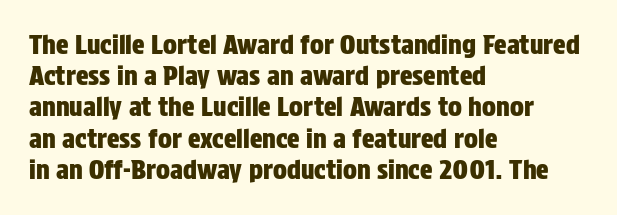
The passage is arranged the way most books set body copy — flush left. This is the regular roman posture of the typeface. The rendering keeps characters at their native spacing. Honestly, there is no underline to notice here at all.
